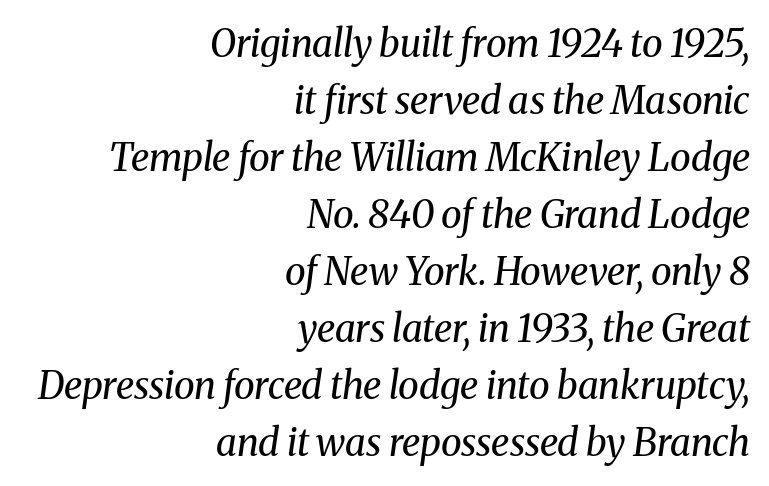
Is this a fixed-width face? No — the glyphs have proportional, varying widths. To sum up the face: it has serifs. The whole block is typeset with a tilt. The letters look calm and open, with moderate or lighter stems.
